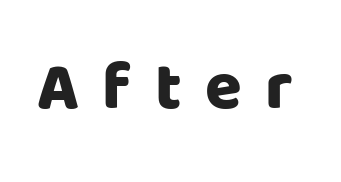
The image shows 67 px heavy sans-serif type, upright; set unusually wide letter spacing (+0.35 em), not underlined; low stroke contrast and a large x-height.
